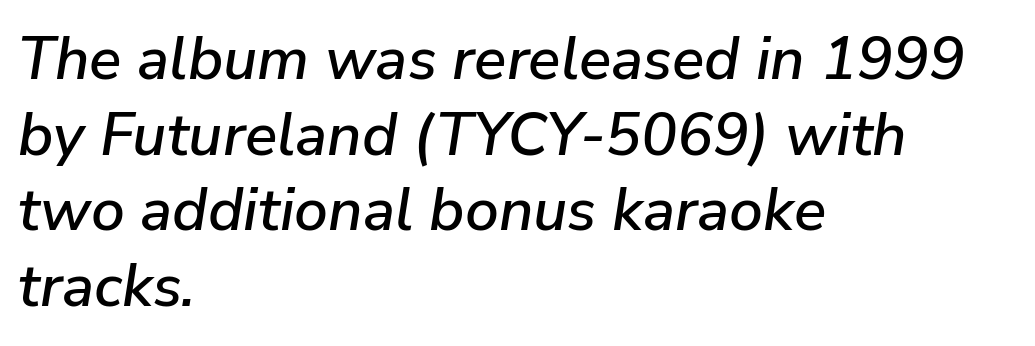
Q: Is the text italic (slanted)? A: Yes, it leans right by about 9 degrees.
Q: Is the text underlined? A: No.
Q: How is the paragraph aligned? A: Left-aligned.
Q: Is the spacing between letters normal or unusually wide? A: Normal.
Q: Is the spacing between lines tight, normal or loose? A: Normal.
Q: Width (condensed, normal, or wide)? A: Normal.
Q: Stroke contrast? A: Low.
Q: x-height? A: Medium.
Q: Monospaced? A: No.
